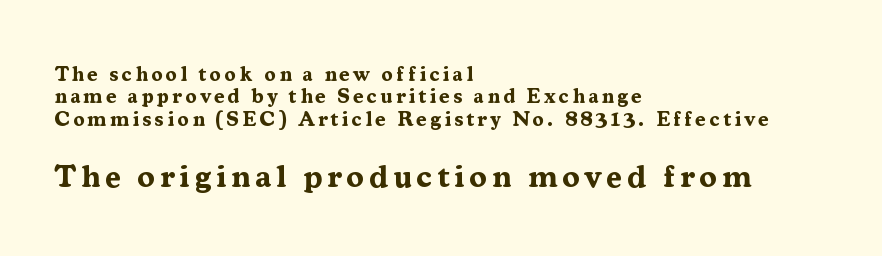
The image shows 32 px bold serif type, upright; set left-aligned, tight line spacing (1.07x), not underlined; the second (bottom) block is 1.52x larger; medium stroke contrast and a medium x-height.
